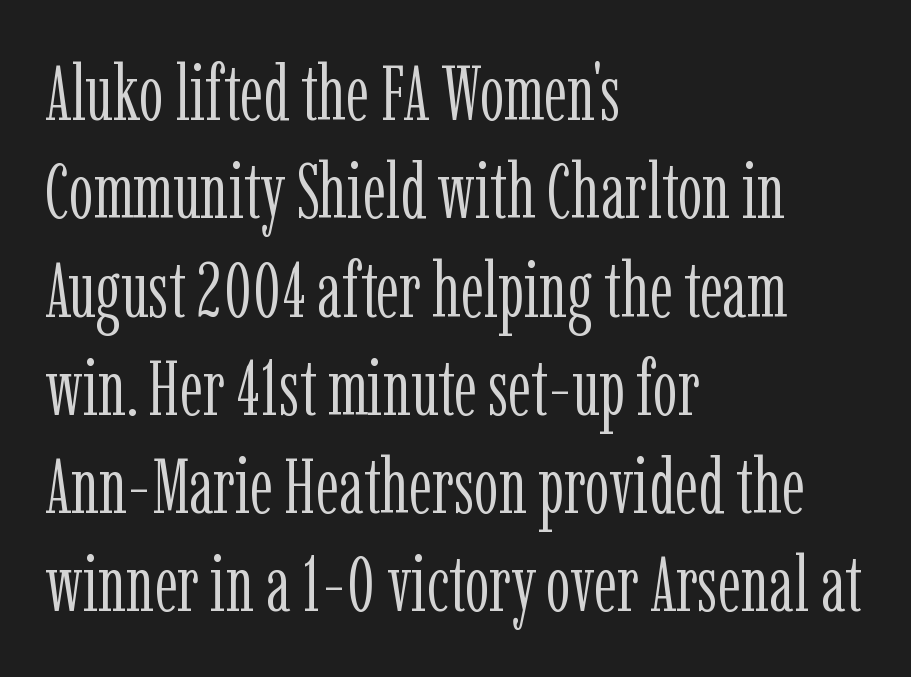
Q: Is the text bold? A: No.
Q: Is the text italic (slanted)? A: No, it is upright.
Q: Is the typeface a serif or a sans-serif typeface? A: Serif.
Q: Is the text underlined? A: No.
Q: How is the paragraph aligned? A: Left-aligned.
Q: Is the spacing between letters normal or unusually wide? A: Normal.
Q: Is the spacing between lines tight, normal or loose? A: Normal.
Q: Width (condensed, normal, or wide)? A: Condensed.
Q: Stroke contrast? A: Low.
Q: x-height? A: Medium.
Q: Monospaced? A: No.
